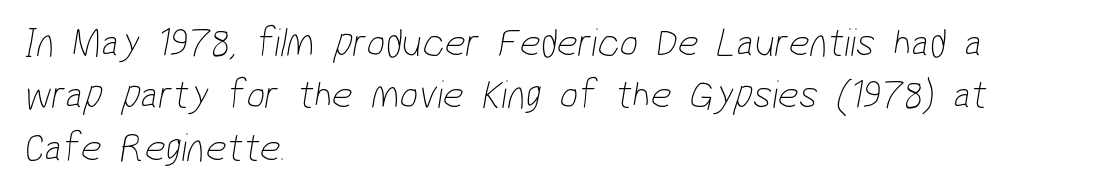
{"serif": "no", "bold": "no", "weight": "thin", "width": "condensed", "stroke_contrast": "low", "x_height": "medium", "monospaced": "no", "underline": "no", "align": "left", "line_spacing": "normal", "line_spacing_ratio": 1.28, "letter_spacing": "normal", "letter_spacing_em": 0.0, "glyph_px": 41}
